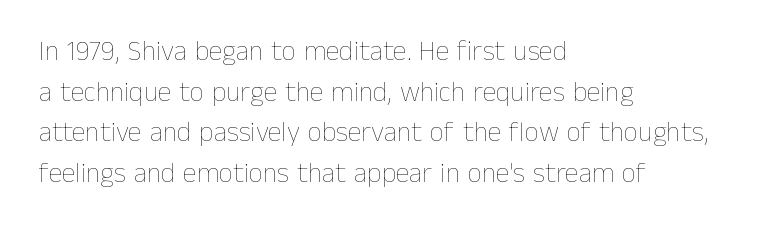
The rendering uses natural spacing where letterforms have individual widths. Quick note: not italic, upright. The typeface has the unassuming heft of standard copy or less. Line starts are locked; line ends wander. The foot of each line stays bare and open.
